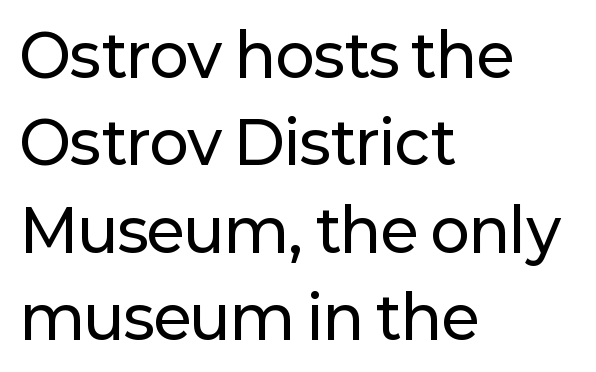
Q: Is the text italic (slanted)? A: No, it is upright.
Q: Is the typeface a serif or a sans-serif typeface? A: Sans-serif.
Q: Is the text underlined? A: No.
Q: How is the paragraph aligned? A: Left-aligned.
Q: Is the spacing between letters normal or unusually wide? A: Normal.
Q: Is the spacing between lines tight, normal or loose? A: Normal.
Q: Width (condensed, normal, or wide)? A: Normal.
Q: Stroke contrast? A: Low.
Q: x-height? A: Medium.
Q: Monospaced? A: No.
